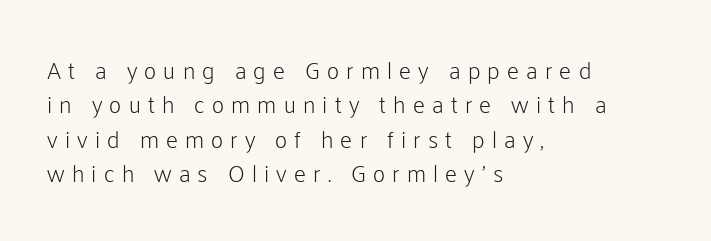
The lines are quadded left. Style check: upright. Spacing between characters has been opened up far beyond the box default. Underline: absent.
